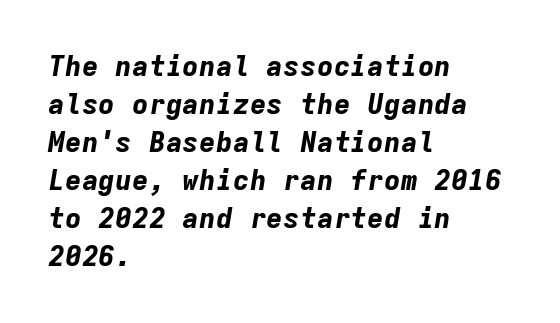
{"italic": "yes", "lean": "right", "slant_degrees": 9, "bold": "yes", "weight": "bold", "width": "normal", "stroke_contrast": "low", "x_height": "medium", "monospaced": "yes", "underline": "no", "align": "left", "line_spacing": "normal", "line_spacing_ratio": 1.36, "letter_spacing": "normal", "letter_spacing_em": 0.0, "glyph_px": 28}
